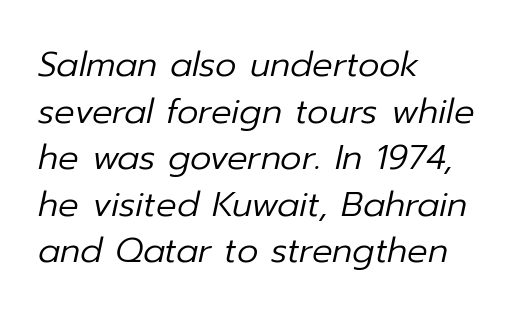
{"italic": "yes", "lean": "right", "slant_degrees": 12, "bold": "no", "weight": "regular", "width": "normal", "stroke_contrast": "low", "x_height": "medium", "monospaced": "no", "underline": "no", "align": "left", "line_spacing": "normal", "line_spacing_ratio": 1.37, "letter_spacing": "normal", "letter_spacing_em": 0.0, "glyph_px": 34}
